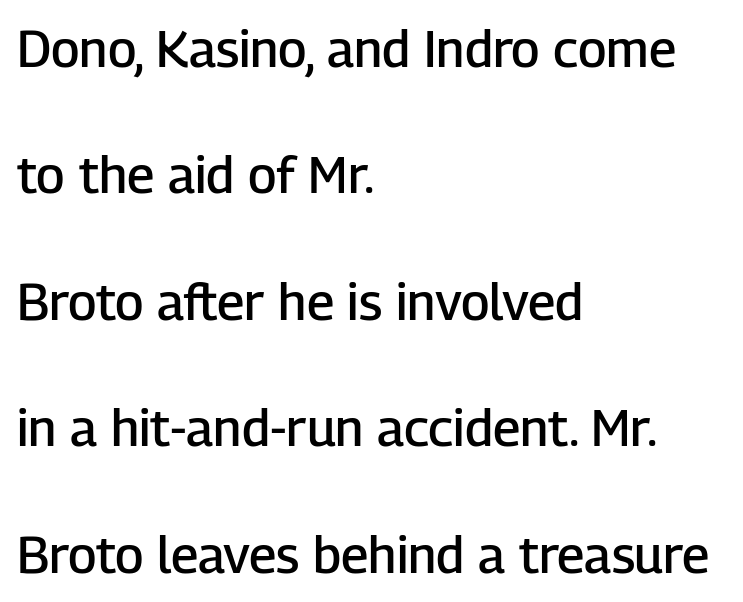
The image shows 51 px semibold sans-serif type, upright; set left-aligned, loose line spacing (2.48x), normal letter spacing, not underlined; low stroke contrast and a medium x-height.
